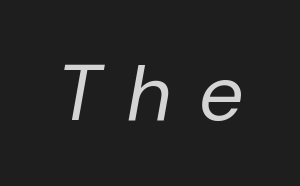
The rendering uses natural spacing where letterforms have individual widths. Slanted lettering throughout. Letter spacing: wide. The letters look calm and open, with moderate or lighter stems. Glance below the letters and you will spot only blank space.
